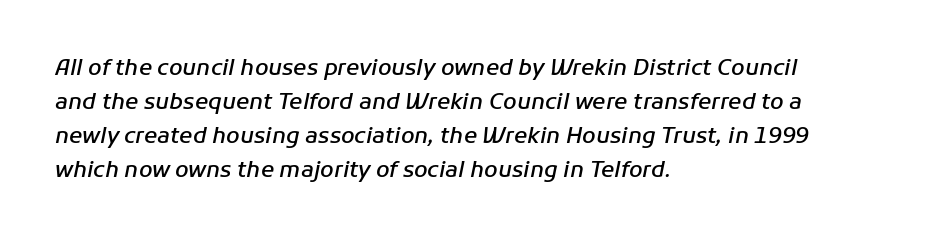
An italicized treatment has been applied to the whole sample. Caption: standard tracking, unaltered. Notice the strokes are somewhat thickened but not fully heavy: this is a semibold. The lines in this sample share a left origin and differ only in where they stop. These lines sit exactly where default settings would place them.
